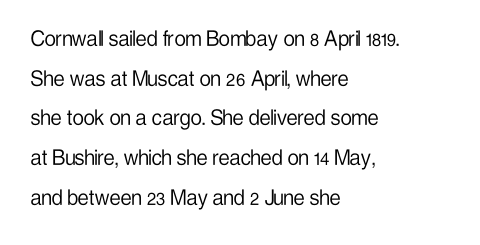
{"italic": "no", "bold": "no", "underline": "no", "align": "left", "line_spacing": "normal", "line_spacing_ratio": 1.59, "letter_spacing": "normal", "letter_spacing_em": 0.0, "glyph_px": 25}
